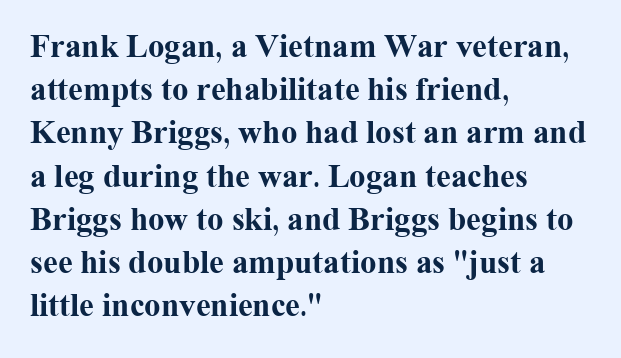
{"serif": "yes", "italic": "no", "bold": "yes", "weight": "bold", "width": "normal", "stroke_contrast": "medium", "x_height": "medium", "monospaced": "no", "underline": "no", "align": "left", "line_spacing": "normal", "line_spacing_ratio": 1.31, "letter_spacing": "normal", "letter_spacing_em": 0.0, "glyph_px": 33}
